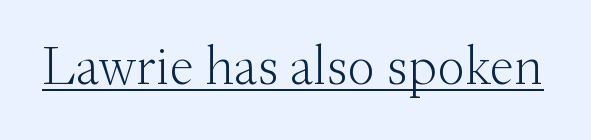
What decoration does the sample have? An underline. Words appear dense and cohesive because spacing is normal. The letters stand straight up with perfectly vertical stems. Is this a fixed-width face? No — the glyphs have proportional, varying widths. The type family on display is of the serif kind.
